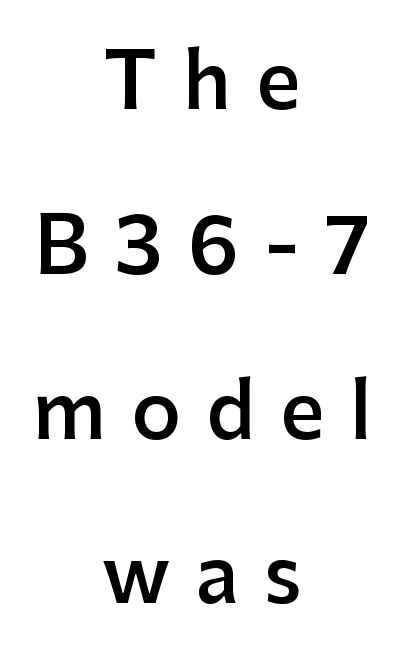
Quick note: underline off. The passage shown is typed in a proportional face where columns would drift. A centered setting, common on invitations and titles, is used for this passage. Honestly, the letter spacing is so wide it's the main thing you notice. The lettering holds an erect, upright posture throughout.
